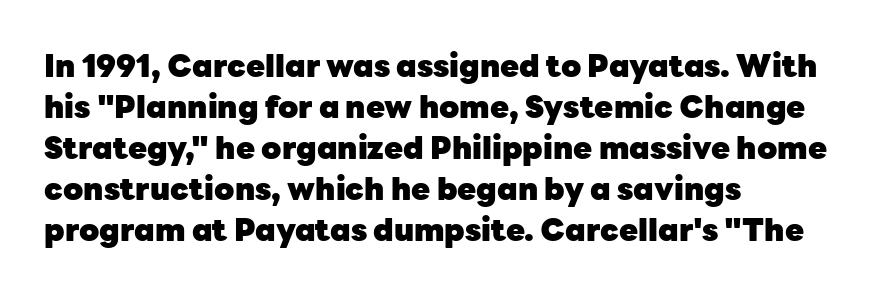
{"serif": "no", "italic": "no", "bold": "yes", "weight": "heavy", "width": "normal", "stroke_contrast": "low", "x_height": "medium", "monospaced": "no", "underline": "no", "align": "left", "line_spacing": "normal", "line_spacing_ratio": 1.32, "letter_spacing": "normal", "letter_spacing_em": 0.0, "glyph_px": 31}
